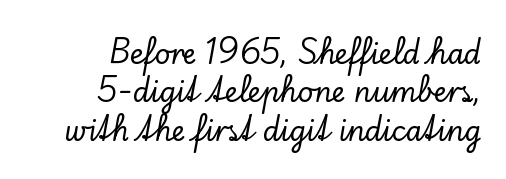
The image shows 27 px text type; set right-aligned, normal line spacing (1.42x), normal letter spacing, not underlined.
